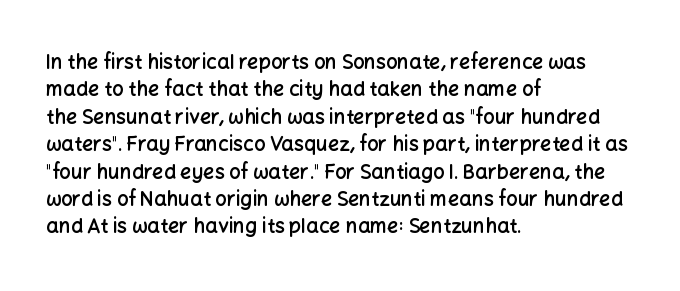
{"italic": "no", "bold": "semi", "underline": "no", "align": "left", "line_spacing": "normal", "line_spacing_ratio": 1.37, "letter_spacing": "normal", "letter_spacing_em": 0.0, "glyph_px": 20}
